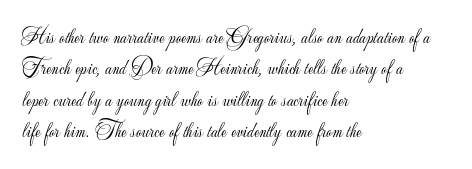
The image shows 21 px text type; set left-aligned, normal line spacing (1.5x), normal letter spacing, not underlined.
